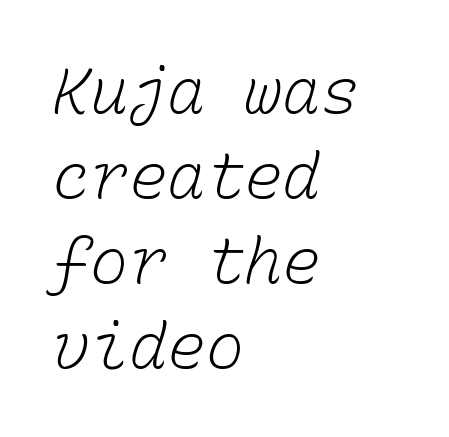
{"bold": "no", "weight": "light", "width": "normal", "stroke_contrast": "low", "x_height": "medium", "monospaced": "yes", "underline": "no", "align": "left", "line_spacing": "normal", "line_spacing_ratio": 1.33, "letter_spacing": "normal", "letter_spacing_em": 0.0, "glyph_px": 64}
